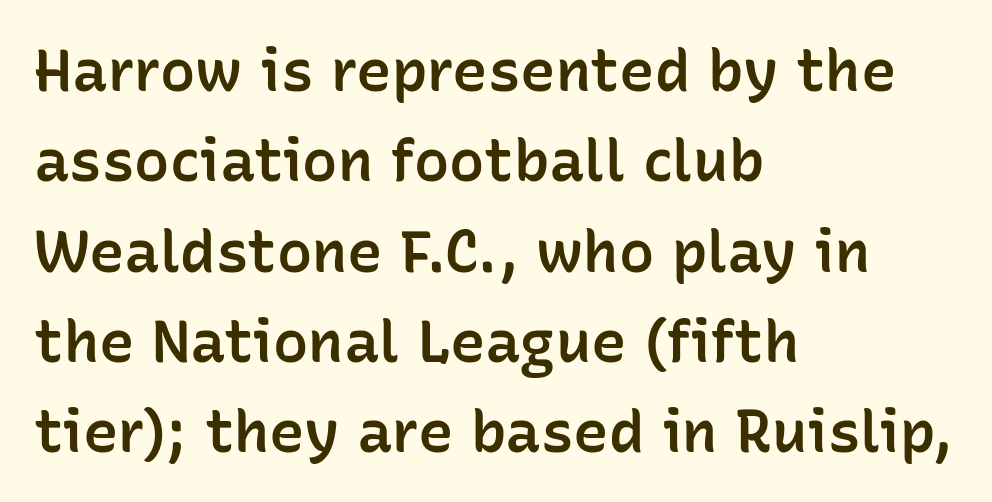
The image shows 59 px semibold sans-serif type, upright; set left-aligned, normal line spacing (1.53x), normal letter spacing, not underlined; low stroke contrast and a medium x-height.
